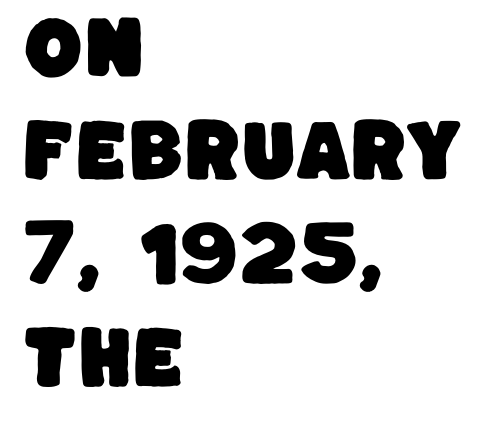
The rag falls on the right side of this text block. Students, observe: this is what conventionally led text looks like. Varying glyph widths throughout — classic text-font behaviour. Does the type have serifs? No, each stem ends abruptly. Any mark beneath the type? The region is blank. Characters follow at the spacing the type designer built in.
